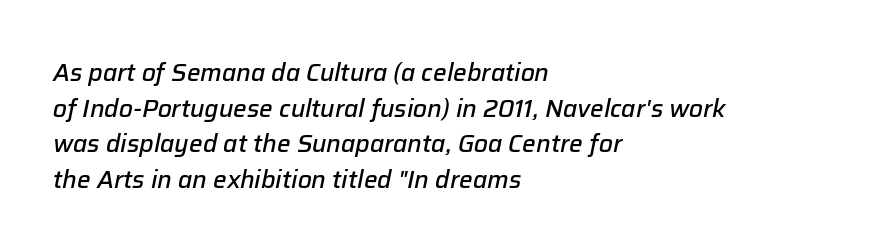
Q: Is the text bold? A: Semi-bold.
Q: Is the text italic (slanted)? A: Yes, it leans right by about 12 degrees.
Q: Is the text underlined? A: No.
Q: How is the paragraph aligned? A: Left-aligned.
Q: Is the spacing between letters normal or unusually wide? A: Normal.
Q: Is the spacing between lines tight, normal or loose? A: Normal.
